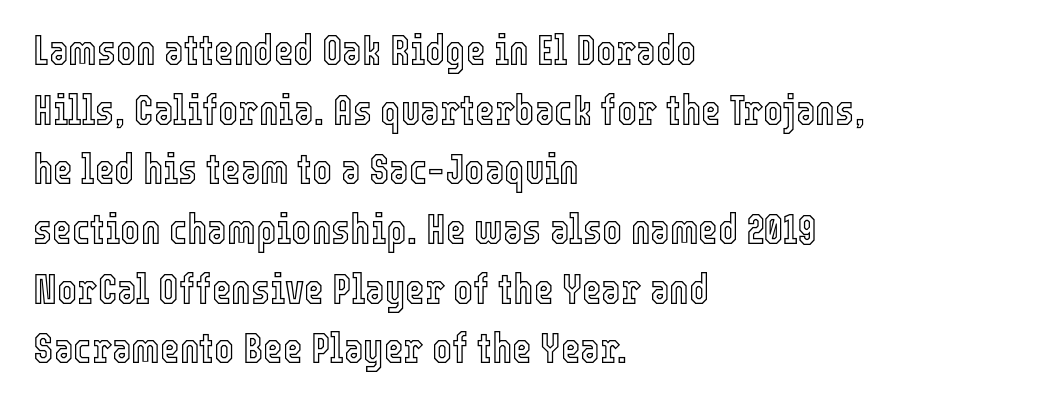
{"italic": "no", "width": "condensed", "x_height": "medium", "monospaced": "no", "underline": "no", "align": "left", "line_spacing": "normal", "line_spacing_ratio": 1.42, "letter_spacing": "normal", "letter_spacing_em": 0.0, "glyph_px": 42}
